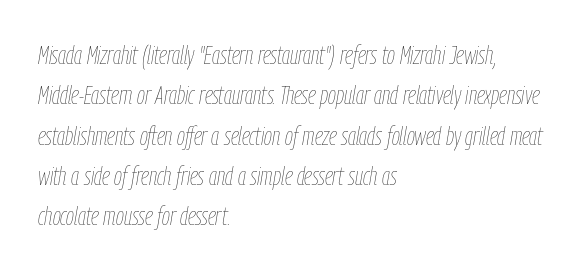
Q: Is the text bold? A: No.
Q: Is the text italic (slanted)? A: Yes, it leans right by about 9 degrees.
Q: Is the text underlined? A: No.
Q: How is the paragraph aligned? A: Left-aligned.
Q: Is the spacing between letters normal or unusually wide? A: Normal.
Q: Is the spacing between lines tight, normal or loose? A: Normal.
